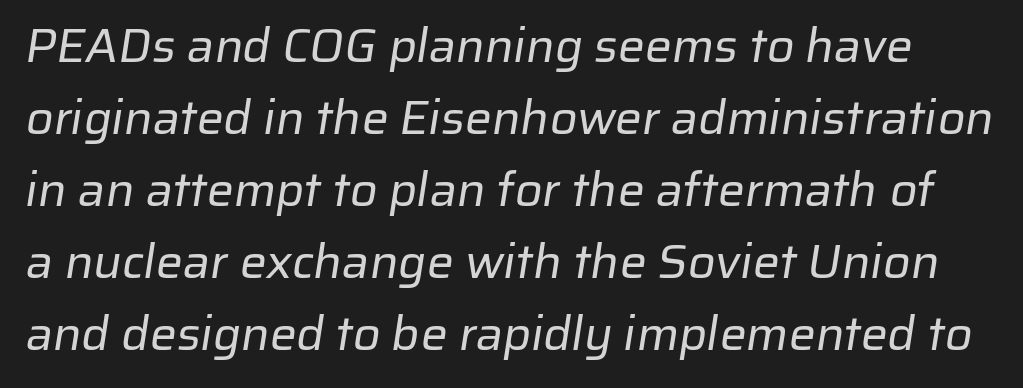
Stroke mass is kept to a normal reading level or below. The rendering uses natural spacing where letterforms have individual widths. Type without underlining. Leading: standard. The typeface chosen for these lines omits serifs.
